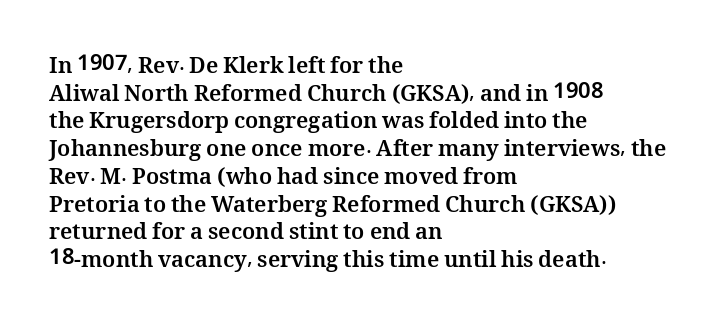
{"italic": "no", "bold": "yes", "underline": "no", "align": "left", "line_spacing": "normal", "line_spacing_ratio": 1.26, "letter_spacing": "normal", "letter_spacing_em": 0.0, "glyph_px": 22}
